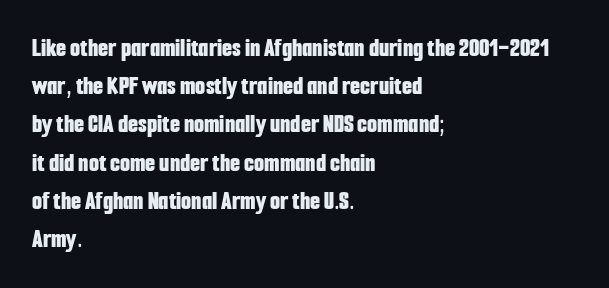
Q: Is the text bold? A: Yes.
Q: Is the text italic (slanted)? A: No, it is upright.
Q: Is the text underlined? A: No.
Q: How is the paragraph aligned? A: Left-aligned.
Q: Is the spacing between letters normal or unusually wide? A: Normal.
Q: Is the spacing between lines tight, normal or loose? A: Normal.
